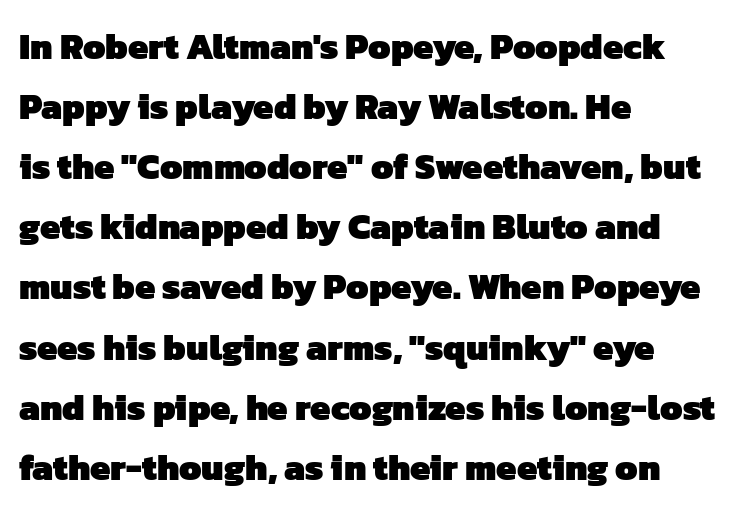
The image shows 36 px heavy sans-serif type; set left-aligned, normal line spacing (1.67x), normal letter spacing, not underlined; low stroke contrast and a medium x-height.
